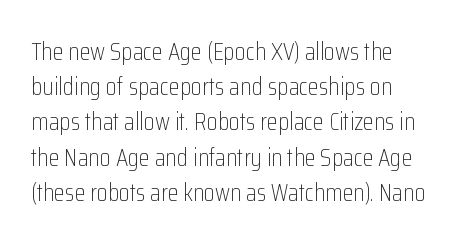
{"italic": "no", "bold": "no", "underline": "no", "line_spacing": "normal", "line_spacing_ratio": 1.41, "letter_spacing": "normal", "letter_spacing_em": 0.0, "glyph_px": 25}
